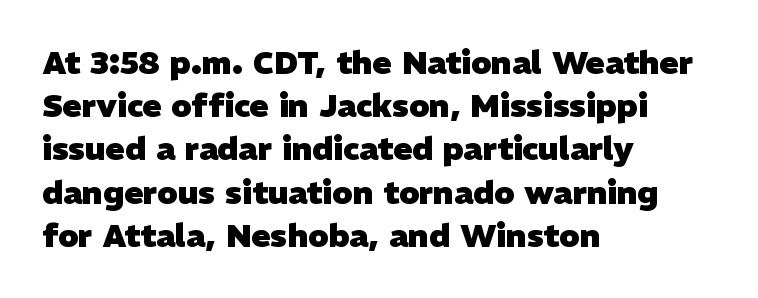
The image shows 32 px heavy sans-serif type; set left-aligned, normal line spacing (1.35x), normal letter spacing, not underlined; low stroke contrast and a medium x-height.
